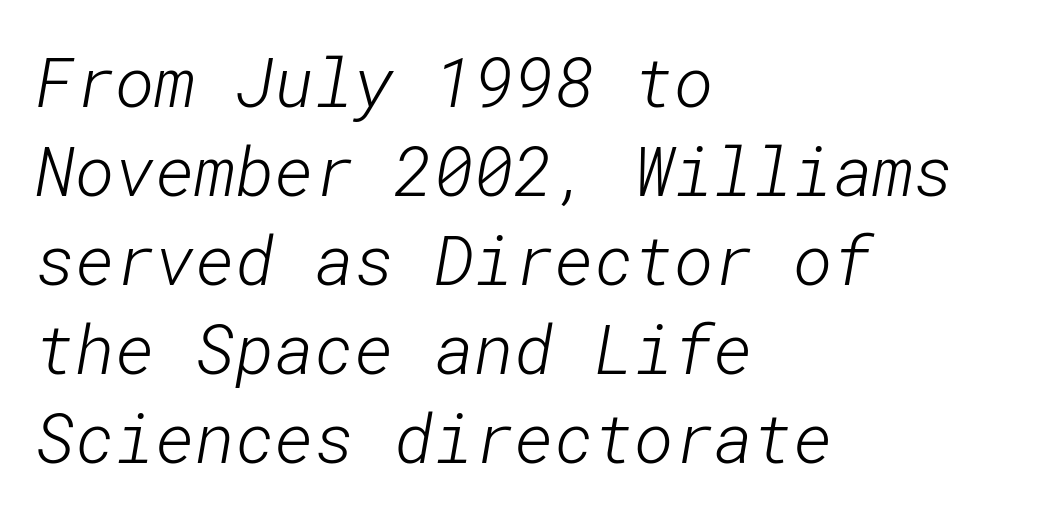
Q: Is the text bold? A: No.
Q: Is the typeface a serif or a sans-serif typeface? A: Sans-serif.
Q: Is the text underlined? A: No.
Q: How is the paragraph aligned? A: Left-aligned.
Q: Is the spacing between letters normal or unusually wide? A: Normal.
Q: Is the spacing between lines tight, normal or loose? A: Normal.
Q: Width (condensed, normal, or wide)? A: Normal.
Q: Stroke contrast? A: Low.
Q: x-height? A: Medium.
